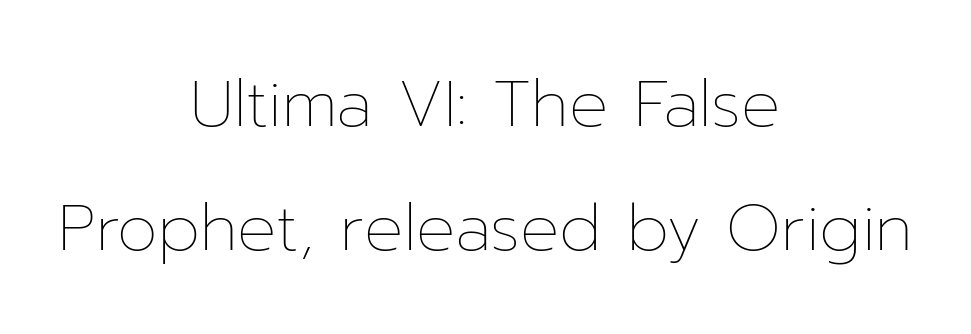
{"italic": "no", "bold": "no", "weight": "thin", "width": "normal", "stroke_contrast": "low", "x_height": "medium", "monospaced": "no", "underline": "no", "align": "center", "line_spacing": "loose", "line_spacing_ratio": 1.91, "letter_spacing": "normal", "letter_spacing_em": 0.0, "glyph_px": 65}
